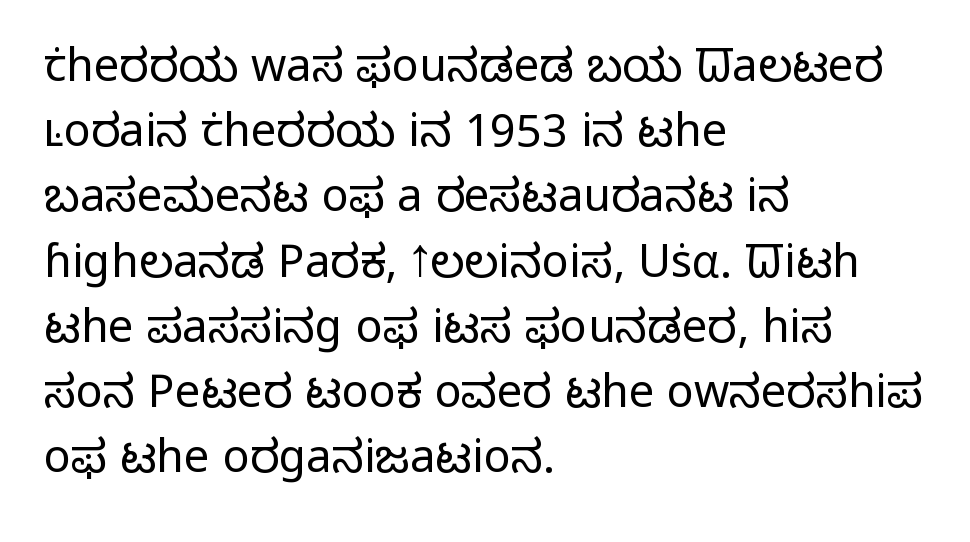
{"serif": "no", "italic": "no", "bold": "no", "weight": "light", "width": "normal", "stroke_contrast": "low", "x_height": "medium", "monospaced": "no", "underline": "no", "align": "left", "line_spacing": "normal", "line_spacing_ratio": 1.45, "letter_spacing": "normal", "letter_spacing_em": 0.0, "glyph_px": 45}
